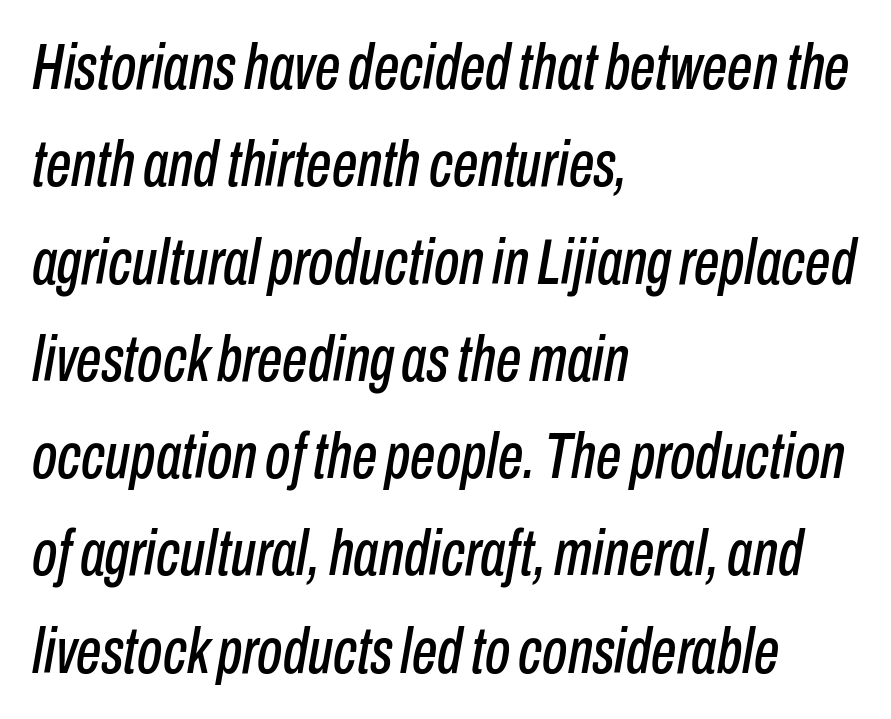
{"italic": "yes", "lean": "right", "slant_degrees": 10, "width": "condensed", "stroke_contrast": "low", "x_height": "medium", "monospaced": "no", "underline": "no", "align": "left", "line_spacing": "normal", "line_spacing_ratio": 1.52, "letter_spacing": "normal", "letter_spacing_em": 0.0, "glyph_px": 64}
